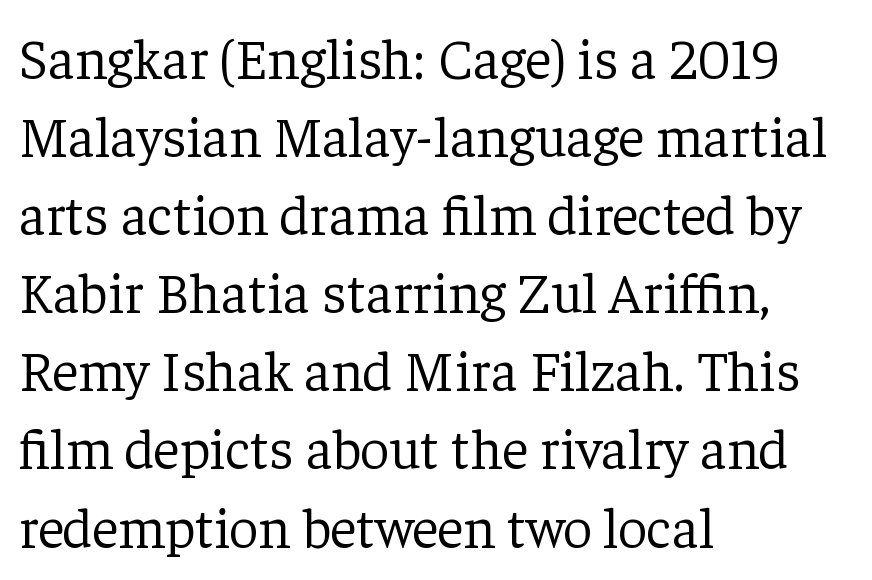
{"serif": "yes", "italic": "no", "bold": "no", "weight": "light", "width": "normal", "stroke_contrast": "low", "x_height": "medium", "monospaced": "no", "underline": "no", "align": "left", "line_spacing": "normal", "line_spacing_ratio": 1.37, "letter_spacing": "normal", "letter_spacing_em": 0.0, "glyph_px": 57}
